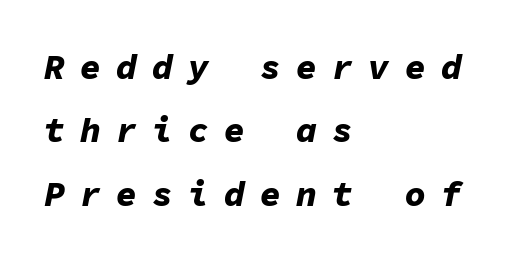
The image shows 35 px bold type, italic (leaning right), monospaced; set left-aligned, line spacing 1.81x, unusually wide letter spacing (+0.43 em), not underlined; low stroke contrast and a medium x-height.
